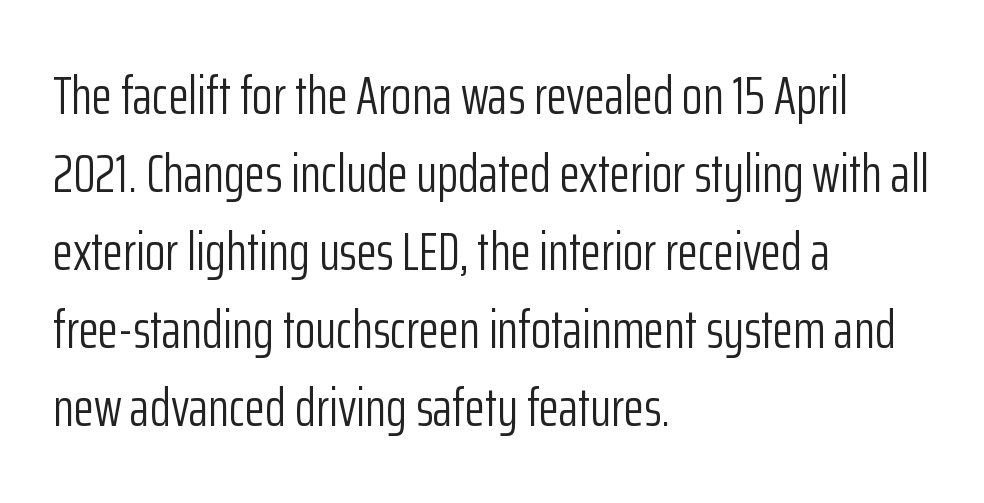
The image shows 53 px light, condensed sans-serif type, upright; set left-aligned, normal line spacing (1.47x), normal letter spacing, not underlined; low stroke contrast and a medium x-height.
